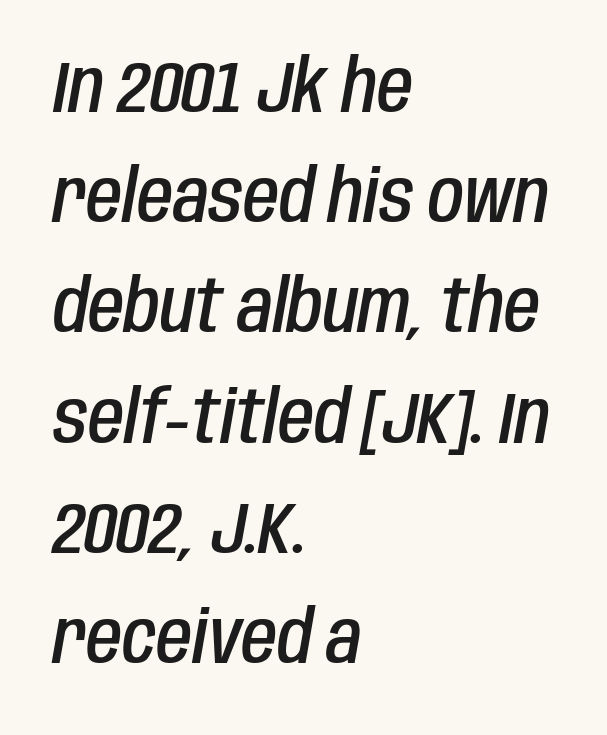
Q: Is the text bold? A: Semi-bold.
Q: Is the text italic (slanted)? A: Yes, it leans right by about 10 degrees.
Q: Is the text underlined? A: No.
Q: How is the paragraph aligned? A: Left-aligned.
Q: Is the spacing between letters normal or unusually wide? A: Normal.
Q: Is the spacing between lines tight, normal or loose? A: Normal.
Q: Width (condensed, normal, or wide)? A: Condensed.
Q: Stroke contrast? A: Low.
Q: x-height? A: Large.
Q: Monospaced? A: No.
